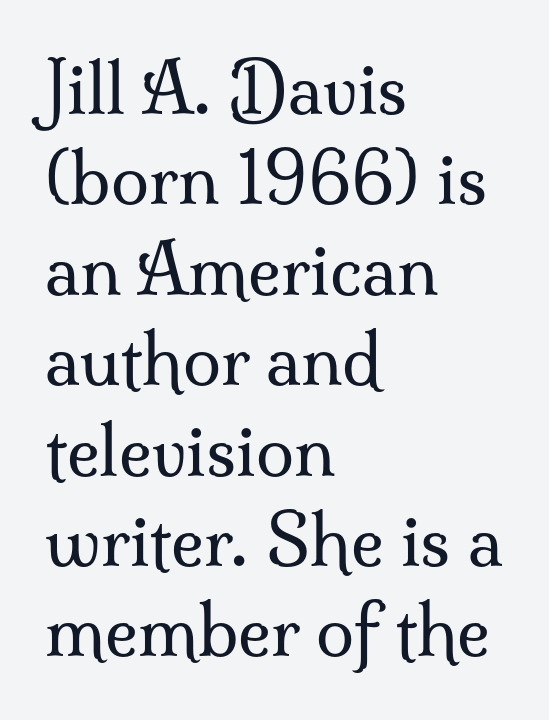
{"serif": "yes", "italic": "no", "bold": "no", "weight": "regular", "width": "normal", "stroke_contrast": "medium", "x_height": "small", "monospaced": "no", "underline": "no", "align": "left", "line_spacing": "normal", "line_spacing_ratio": 1.31, "letter_spacing": "normal", "letter_spacing_em": 0.0, "glyph_px": 69}
